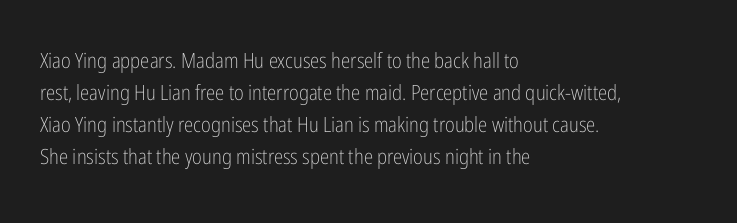
Q: Is the text bold? A: No.
Q: Is the text italic (slanted)? A: No, it is upright.
Q: Is the text underlined? A: No.
Q: How is the paragraph aligned? A: Left-aligned.
Q: Is the spacing between letters normal or unusually wide? A: Normal.
Q: Is the spacing between lines tight, normal or loose? A: Normal.
